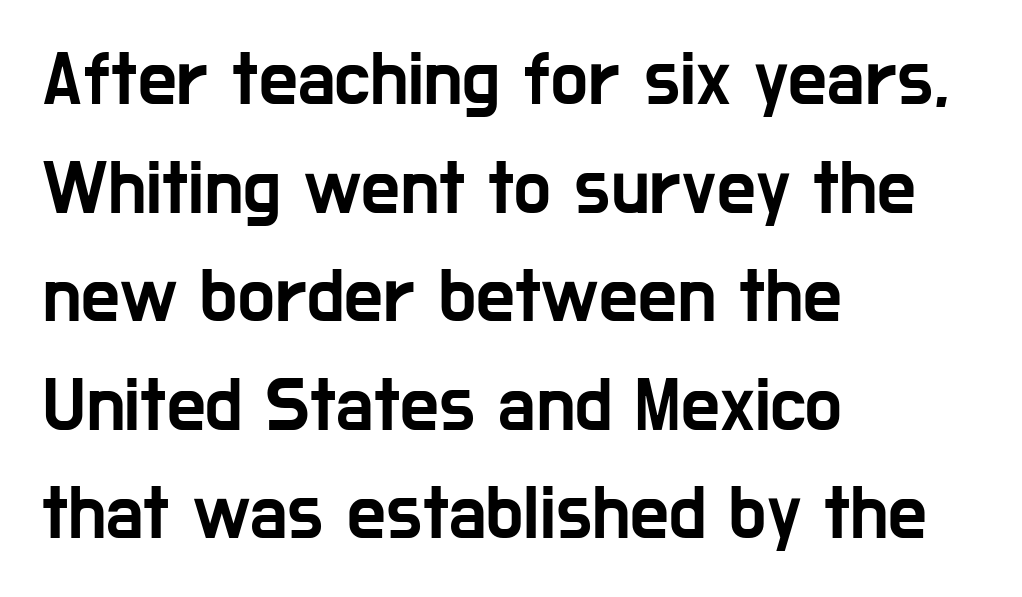
{"serif": "no", "italic": "no", "width": "condensed", "stroke_contrast": "low", "x_height": "medium", "monospaced": "no", "underline": "no", "align": "left", "line_spacing": "normal", "line_spacing_ratio": 1.41, "letter_spacing": "normal", "letter_spacing_em": 0.0, "glyph_px": 77}
